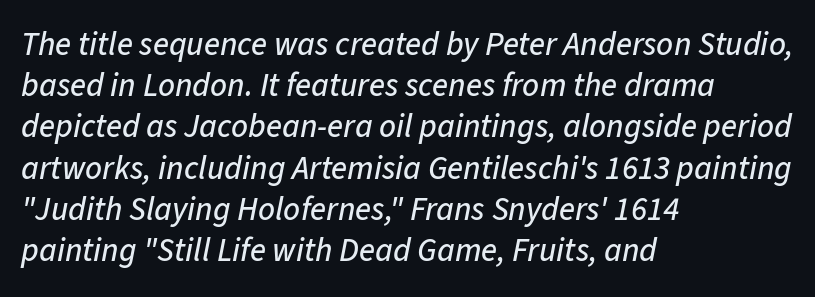
The image shows 33 px text type, italic (leaning right); set left-aligned, normal line spacing (1.25x), normal letter spacing, not underlined; low stroke contrast and a medium x-height.
